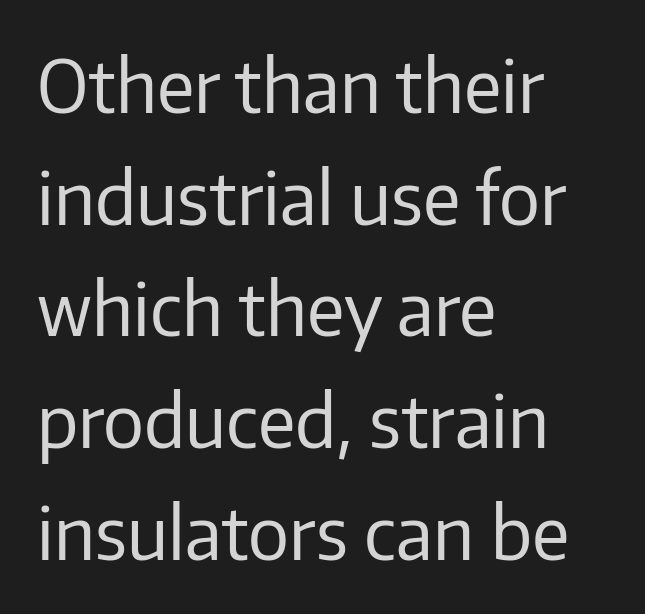
The image shows 73 px regular-weight sans-serif type, upright; set left-aligned, normal line spacing (1.53x), normal letter spacing, not underlined; low stroke contrast and a medium x-height.
